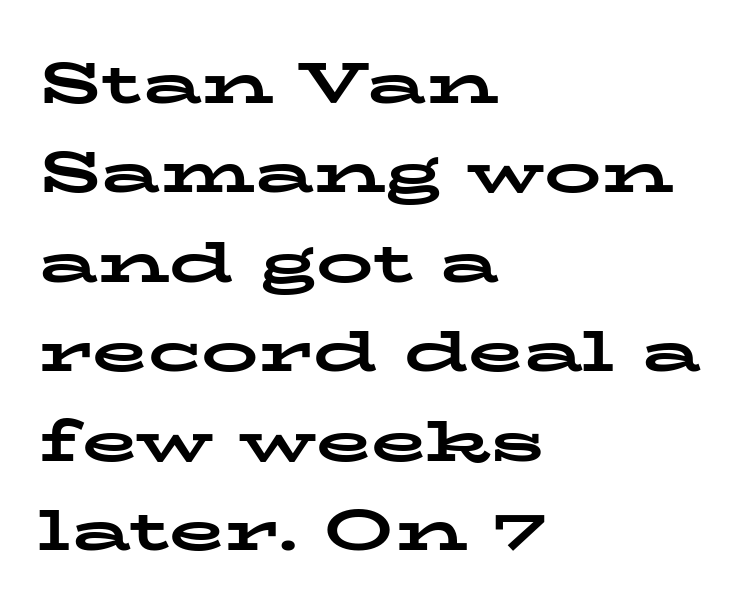
Q: Is the text bold? A: Yes.
Q: Is the text italic (slanted)? A: No, it is upright.
Q: Is the typeface a serif or a sans-serif typeface? A: Serif.
Q: Is the text underlined? A: No.
Q: How is the paragraph aligned? A: Left-aligned.
Q: Is the spacing between letters normal or unusually wide? A: Normal.
Q: Is the spacing between lines tight, normal or loose? A: Normal.
Q: Width (condensed, normal, or wide)? A: Wide.
Q: Stroke contrast? A: Low.
Q: x-height? A: Medium.
Q: Monospaced? A: No.
